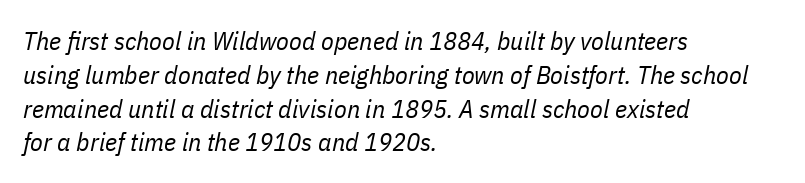
Q: Is the text bold? A: No.
Q: Is the text italic (slanted)? A: Yes, it leans right by about 11 degrees.
Q: Is the text underlined? A: No.
Q: How is the paragraph aligned? A: Left-aligned.
Q: Is the spacing between letters normal or unusually wide? A: Normal.
Q: Is the spacing between lines tight, normal or loose? A: Normal.
